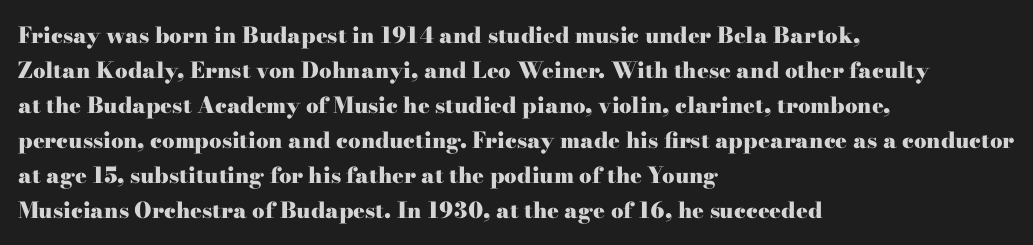
Q: Is the text bold? A: Yes.
Q: Is the text italic (slanted)? A: No, it is upright.
Q: Is the text underlined? A: No.
Q: How is the paragraph aligned? A: Left-aligned.
Q: Is the spacing between letters normal or unusually wide? A: Normal.
Q: Is the spacing between lines tight, normal or loose? A: Normal.
